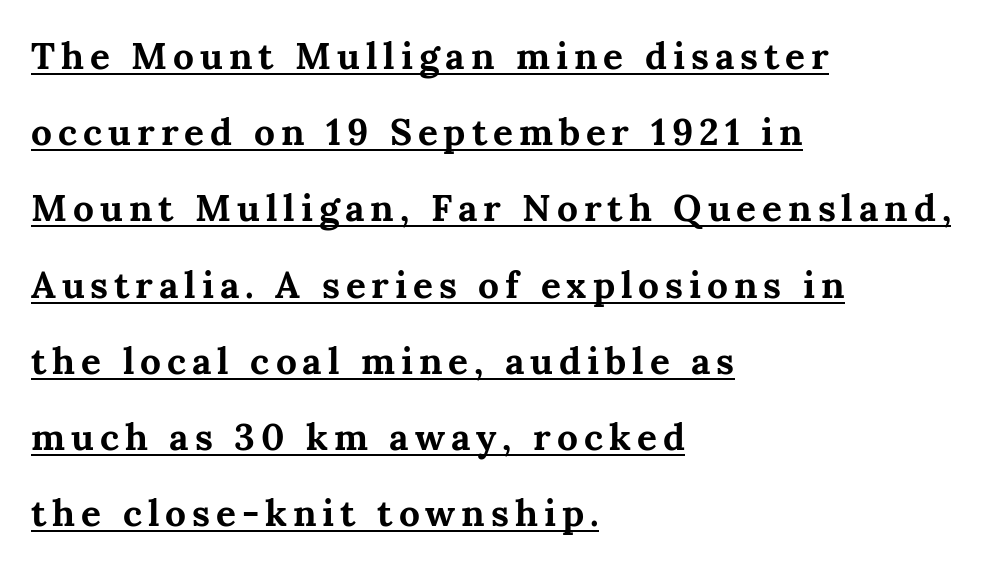
The image shows 37 px bold serif type, upright; set left-aligned, loose line spacing (2.06x), underlined; medium stroke contrast and a medium x-height.
